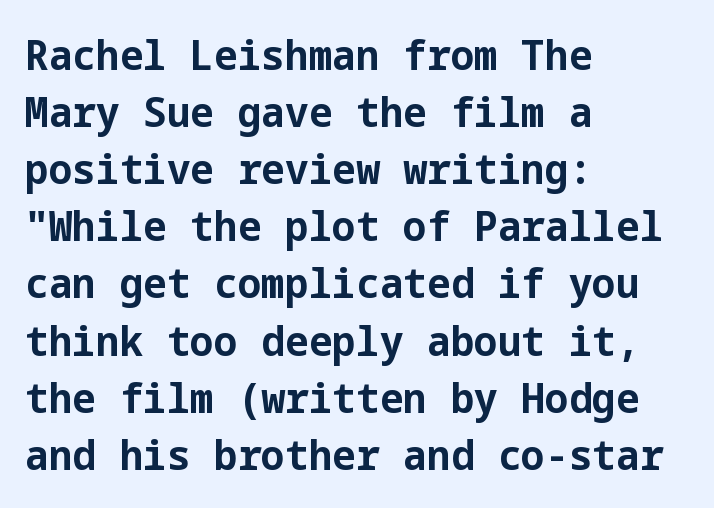
{"serif": "no", "italic": "no", "bold": "yes", "weight": "bold", "width": "normal", "stroke_contrast": "low", "x_height": "medium", "underline": "no", "align": "left", "line_spacing": "normal", "line_spacing_ratio": 1.36, "letter_spacing": "normal", "letter_spacing_em": 0.0, "glyph_px": 42}
